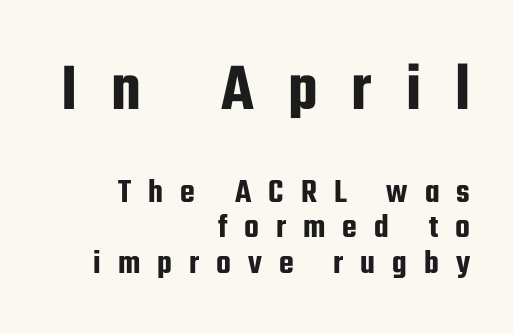
Q: Is the text italic (slanted)? A: No, it is upright.
Q: Is the typeface a serif or a sans-serif typeface? A: Sans-serif.
Q: Is the text underlined? A: No.
Q: How is the paragraph aligned? A: Right-aligned.
Q: Is the spacing between letters normal or unusually wide? A: Unusually wide.
Q: Is the spacing between lines tight, normal or loose? A: Tight.
Q: Which block of text is set in a larger size, the first (top) or the second (bottom)? A: The first (top) one.
Q: Width (condensed, normal, or wide)? A: Condensed.
Q: Stroke contrast? A: Low.
Q: x-height? A: Medium.
Q: Monospaced? A: No.
